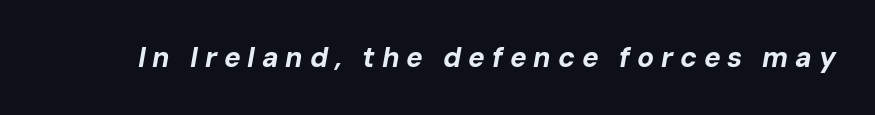
Q: Is the text bold? A: Yes.
Q: Is the text italic (slanted)? A: Yes, it leans right by about 10 degrees.
Q: Is the text underlined? A: No.
Q: Is the spacing between letters normal or unusually wide? A: Unusually wide.
Q: Width (condensed, normal, or wide)? A: Normal.
Q: Stroke contrast? A: Low.
Q: x-height? A: Medium.
Q: Monospaced? A: No.
